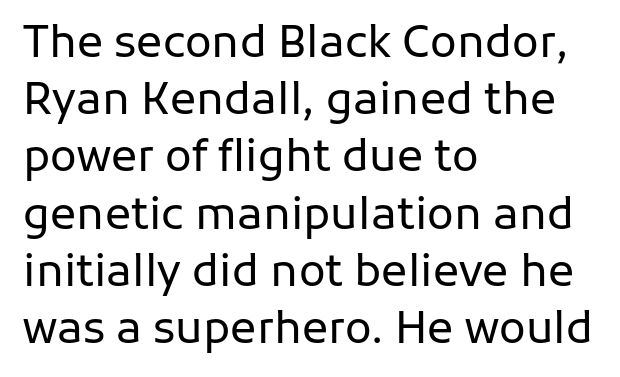
The image shows 44 px regular-weight sans-serif type, upright; set left-aligned, normal line spacing (1.3x), normal letter spacing, not underlined; low stroke contrast and a medium x-height.
